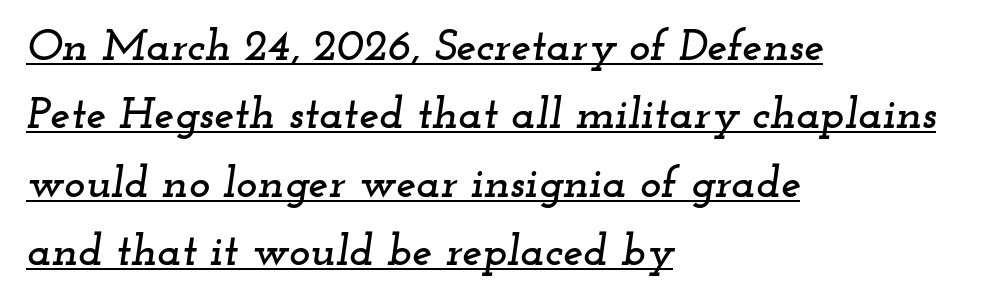
What decoration does the sample have? An underline. Slant detected: the letters are inclined. Each new line begins a customary step beneath the previous one. Inter-character spacing is left at the font's built-in metrics. The passage shown is typed in a proportional face where columns would drift. Every row of glyphs begins at an identical x-position on the left.
